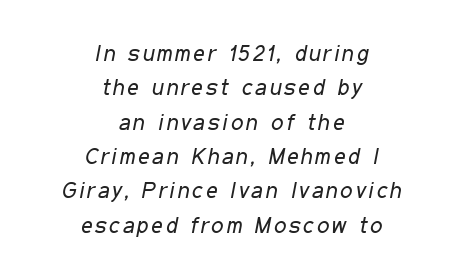
Q: Is the text bold? A: No.
Q: Is the text italic (slanted)? A: Yes, it leans right by about 11 degrees.
Q: Is the text underlined? A: No.
Q: How is the paragraph aligned? A: Centered.
Q: Is the spacing between lines tight, normal or loose? A: Normal.
